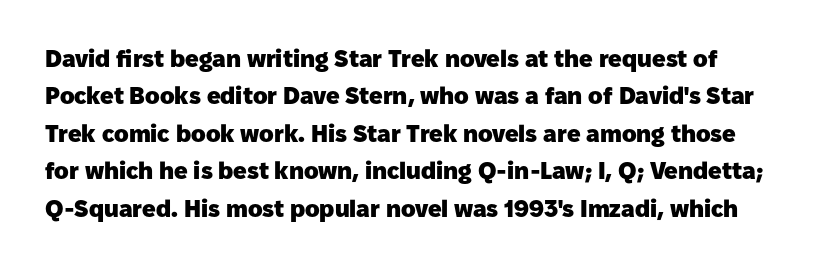
The image shows 24 px bold type, upright; set normal line spacing (1.56x), normal letter spacing, not underlined.
